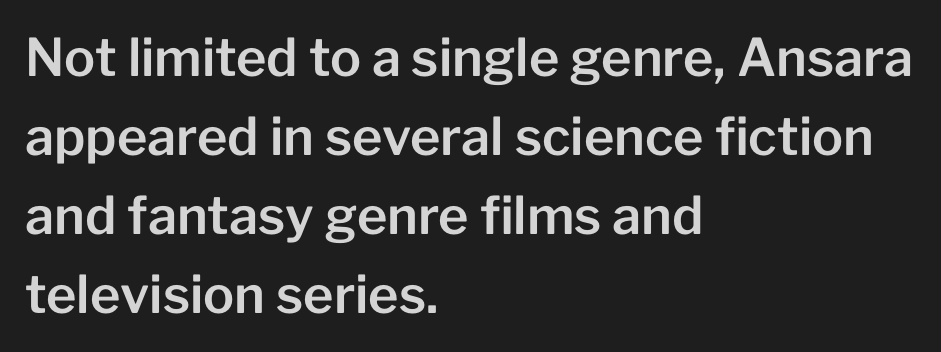
Q: Is the text italic (slanted)? A: No, it is upright.
Q: Is the typeface a serif or a sans-serif typeface? A: Sans-serif.
Q: Is the text underlined? A: No.
Q: How is the paragraph aligned? A: Left-aligned.
Q: Is the spacing between letters normal or unusually wide? A: Normal.
Q: Is the spacing between lines tight, normal or loose? A: Normal.
Q: Width (condensed, normal, or wide)? A: Normal.
Q: Stroke contrast? A: Low.
Q: x-height? A: Medium.
Q: Monospaced? A: No.
